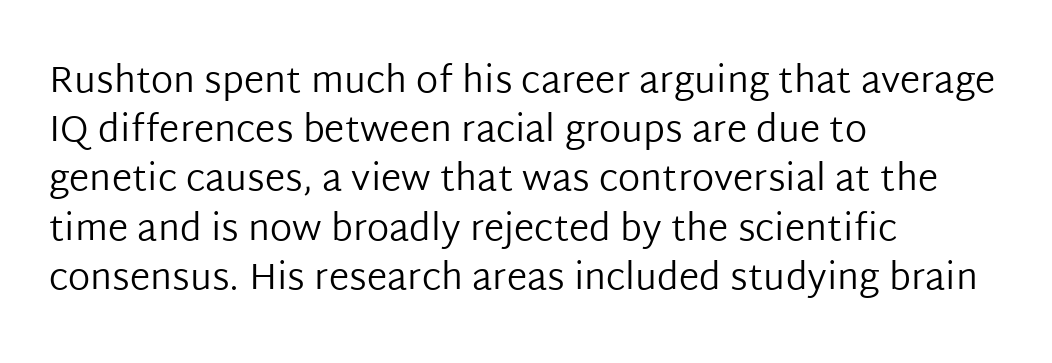
Designer's note — italics off, roman on. Is the type heavy? It reads as light-to-regular instead. Here the designer chose a conventional face with non-uniform glyph widths. Beneath every word, the page is bare.
